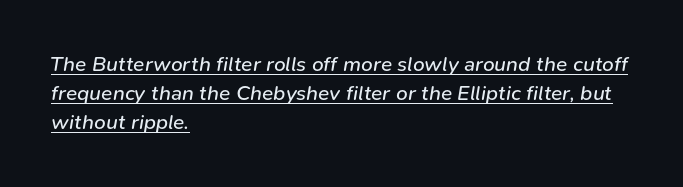
{"italic": "yes", "lean": "right", "slant_degrees": 9, "bold": "no", "underline": "yes", "align": "left", "line_spacing": "normal", "line_spacing_ratio": 1.39, "letter_spacing": "normal", "letter_spacing_em": 0.0, "glyph_px": 21}
